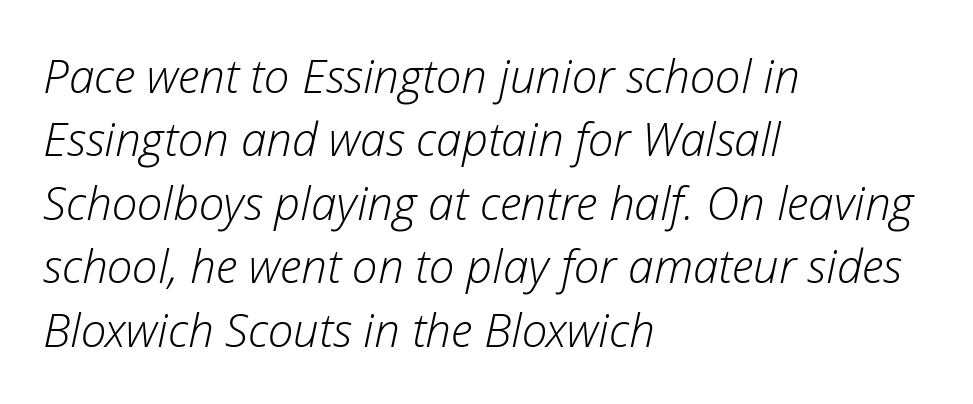
Q: Is the text bold? A: No.
Q: Is the text italic (slanted)? A: Yes, it leans right by about 12 degrees.
Q: Is the text underlined? A: No.
Q: How is the paragraph aligned? A: Left-aligned.
Q: Is the spacing between letters normal or unusually wide? A: Normal.
Q: Is the spacing between lines tight, normal or loose? A: Normal.
Q: Width (condensed, normal, or wide)? A: Normal.
Q: Stroke contrast? A: Low.
Q: x-height? A: Medium.
Q: Monospaced? A: No.
